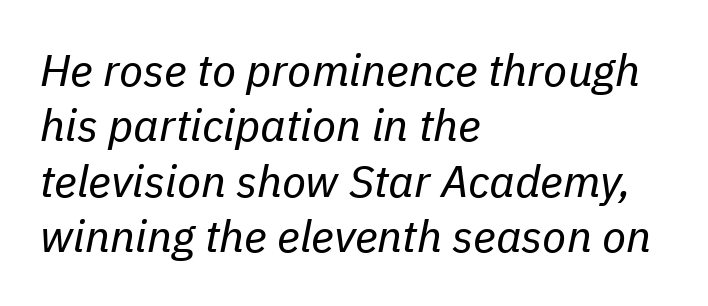
The image shows 44 px regular-weight type, italic (leaning right); set left-aligned, normal line spacing (1.26x), normal letter spacing, not underlined; low stroke contrast and a medium x-height.
